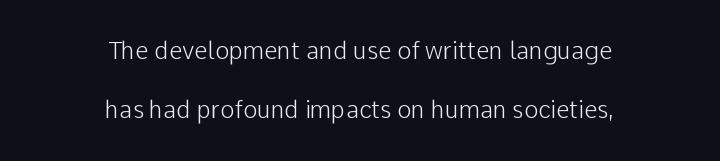
{"italic": "no", "bold": "no", "underline": "no", "align": "center", "line_spacing": "loose", "line_spacing_ratio": 2.47, "letter_spacing": "normal", "letter_spacing_em": 0.0, "glyph_px": 24}
